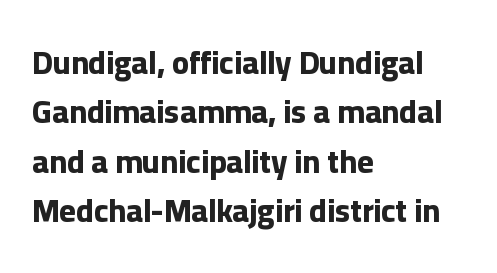
The image shows 32 px bold sans-serif type, upright; set left-aligned, normal line spacing (1.54x), normal letter spacing, not underlined; low stroke contrast and a medium x-height.
